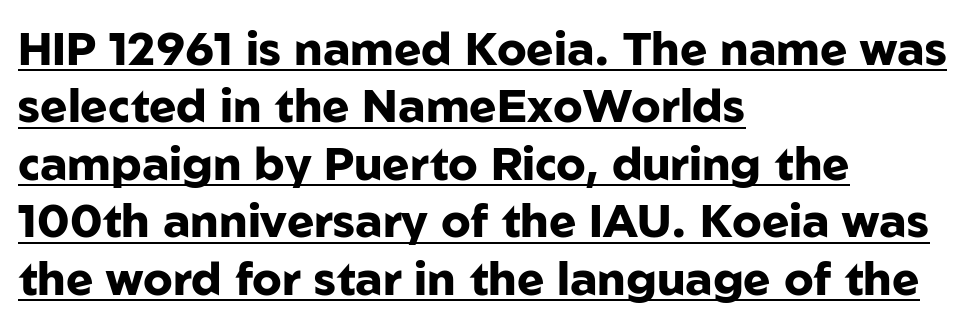
{"serif": "no", "italic": "no", "bold": "yes", "weight": "heavy", "width": "normal", "stroke_contrast": "low", "x_height": "medium", "monospaced": "no", "underline": "yes", "align": "left", "line_spacing": "normal", "line_spacing_ratio": 1.25, "letter_spacing": "normal", "letter_spacing_em": 0.0, "glyph_px": 46}
